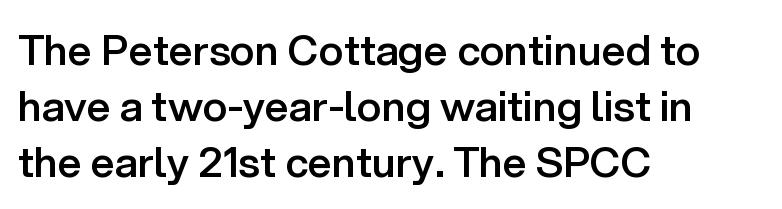
The image shows 42 px semibold sans-serif type, upright; set left-aligned, normal line spacing (1.33x), normal letter spacing, not underlined; low stroke contrast and a medium x-height.
